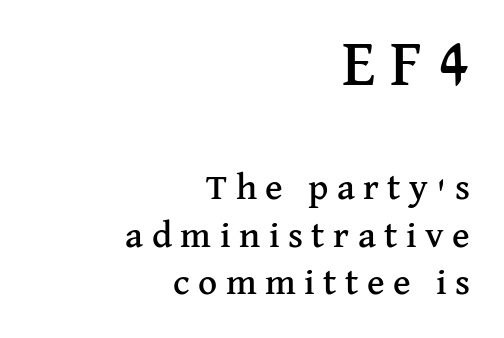
{"serif": "yes", "italic": "no", "width": "normal", "stroke_contrast": "medium", "x_height": "medium", "monospaced": "no", "underline": "no", "align": "right", "line_spacing": "normal", "line_spacing_ratio": 1.29, "letter_spacing": "wide", "letter_spacing_em": 0.23, "larger_block": "first", "size_ratio": 1.76, "glyph_px": 65}
